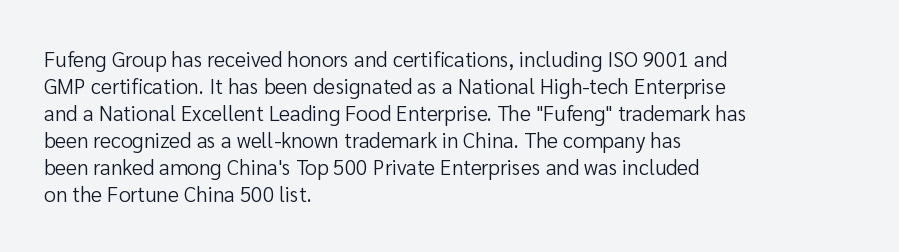
{"italic": "no", "bold": "no", "underline": "no", "align": "left", "line_spacing": "normal", "line_spacing_ratio": 1.29, "letter_spacing": "normal", "letter_spacing_em": 0.0, "glyph_px": 21}
